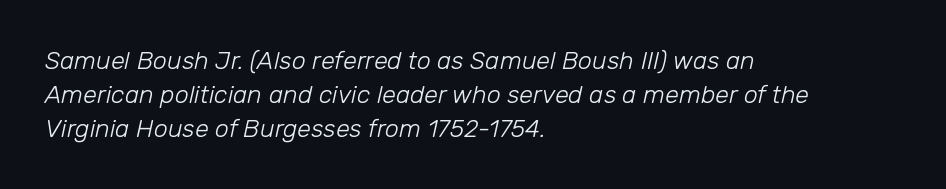
The image shows 25 px text type, italic (leaning right); set left-aligned, normal line spacing (1.36x), normal letter spacing, not underlined.
